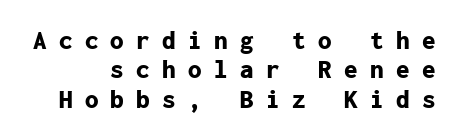
Q: Is the text bold? A: Yes.
Q: Is the text italic (slanted)? A: No, it is upright.
Q: Is the text underlined? A: No.
Q: Is the spacing between letters normal or unusually wide? A: Unusually wide.
Q: Is the spacing between lines tight, normal or loose? A: Tight.
